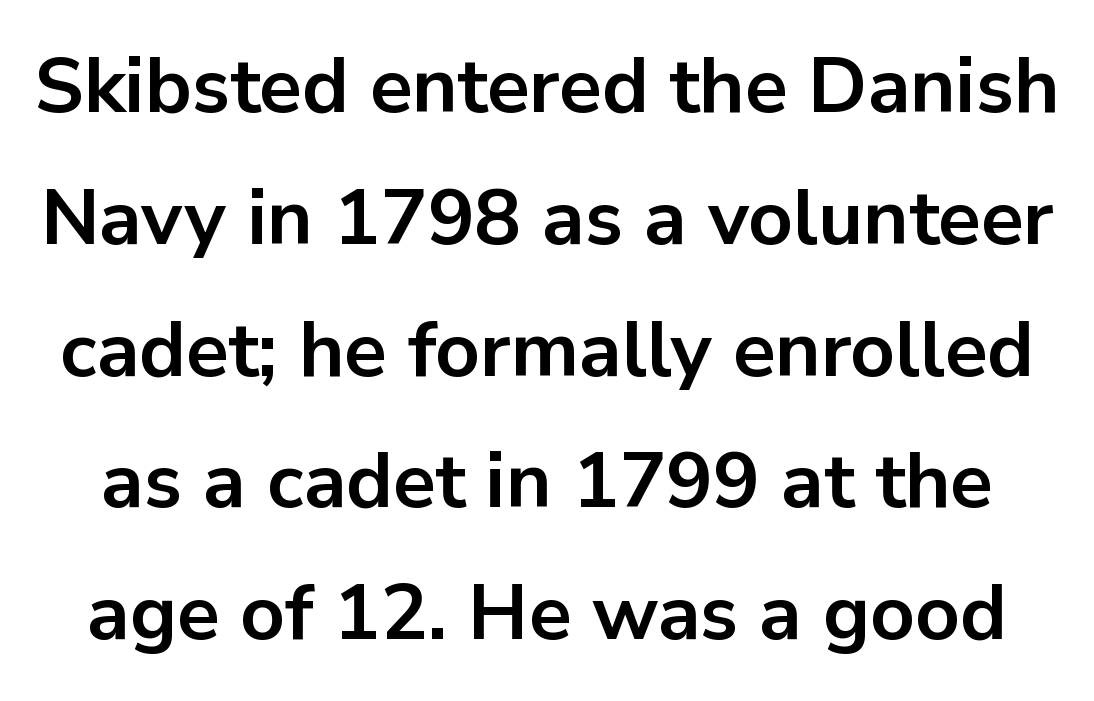
{"serif": "no", "italic": "no", "bold": "yes", "weight": "bold", "width": "normal", "stroke_contrast": "low", "x_height": "medium", "monospaced": "no", "underline": "no", "line_spacing": "normal", "line_spacing_ratio": 1.69, "letter_spacing": "normal", "letter_spacing_em": 0.0, "glyph_px": 78}
